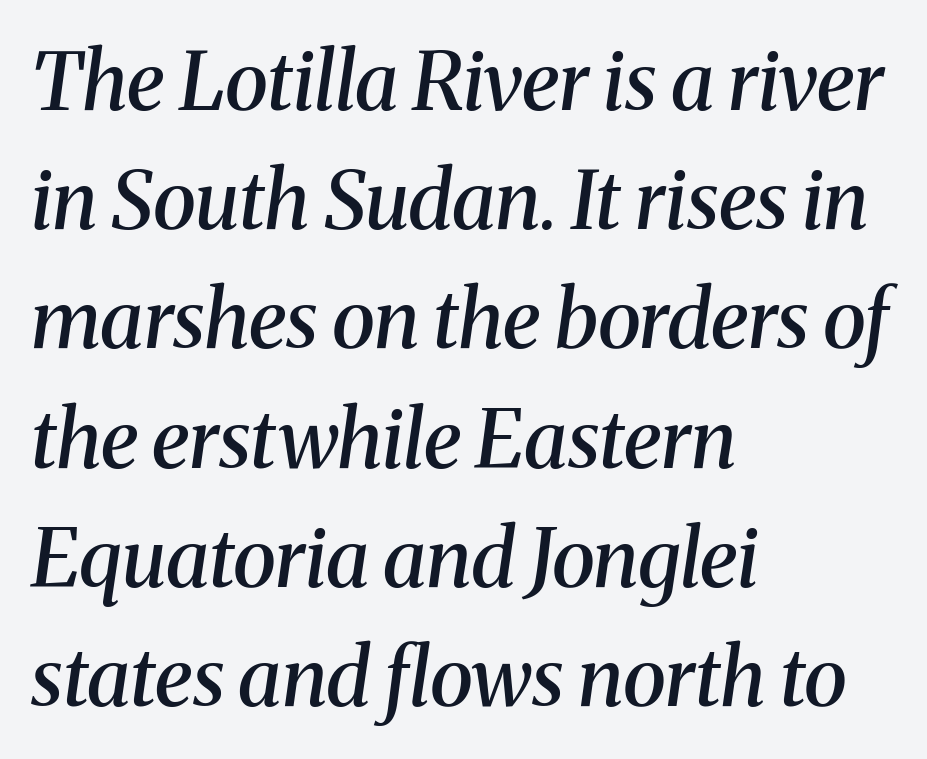
{"serif": "yes", "italic": "yes", "lean": "right", "slant_degrees": 8, "bold": "semi", "weight": "semibold", "width": "normal", "stroke_contrast": "medium", "x_height": "medium", "monospaced": "no", "underline": "no", "align": "left", "line_spacing": "normal", "line_spacing_ratio": 1.49, "letter_spacing": "normal", "letter_spacing_em": 0.0, "glyph_px": 80}
